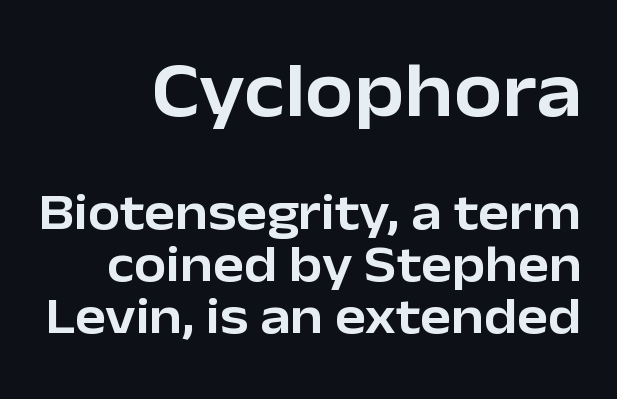
{"serif": "no", "italic": "no", "width": "normal", "stroke_contrast": "low", "x_height": "medium", "monospaced": "no", "underline": "no", "align": "right", "line_spacing": "tight", "line_spacing_ratio": 1.0, "letter_spacing": "normal", "letter_spacing_em": 0.0, "larger_block": "first", "size_ratio": 1.5, "glyph_px": 78}
